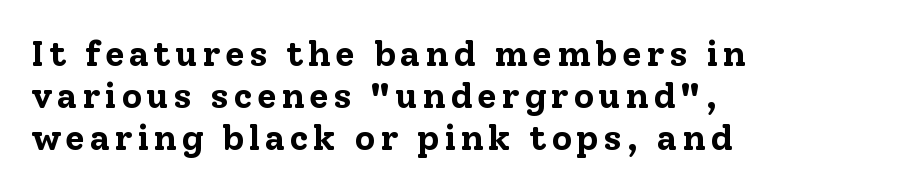
Q: Is the text bold? A: Yes.
Q: Is the text italic (slanted)? A: No, it is upright.
Q: Is the typeface a serif or a sans-serif typeface? A: Serif.
Q: Is the text underlined? A: No.
Q: How is the paragraph aligned? A: Left-aligned.
Q: Width (condensed, normal, or wide)? A: Normal.
Q: Stroke contrast? A: Low.
Q: x-height? A: Medium.
Q: Monospaced? A: No.
